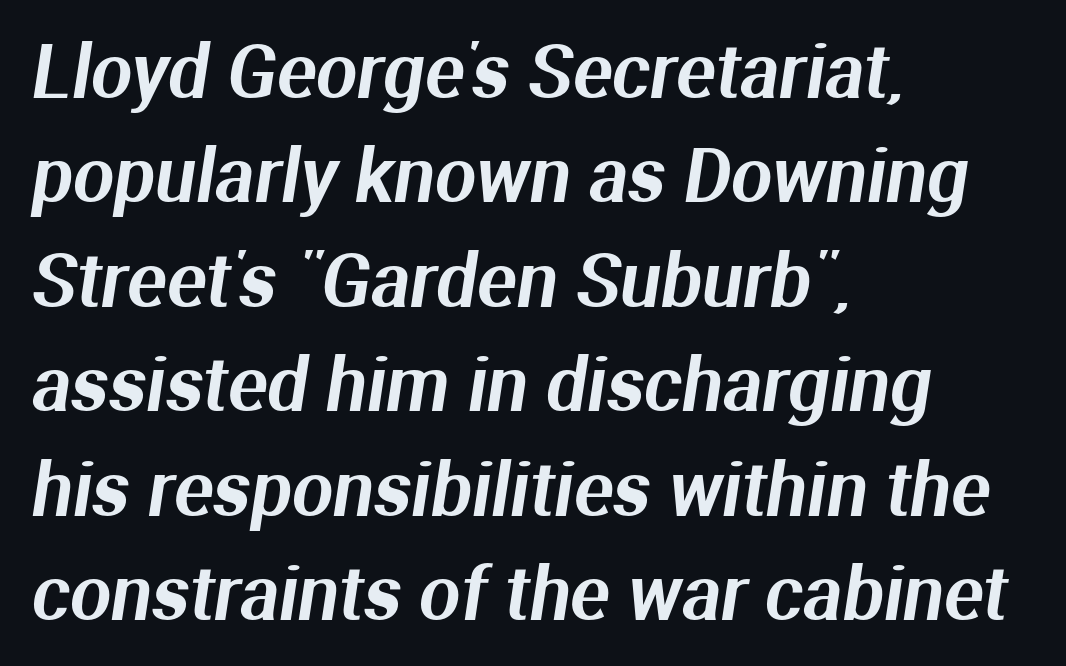
The image shows 73 px sans-serif type; set left-aligned, normal line spacing (1.43x), normal letter spacing, not underlined; medium stroke contrast and a medium x-height.
